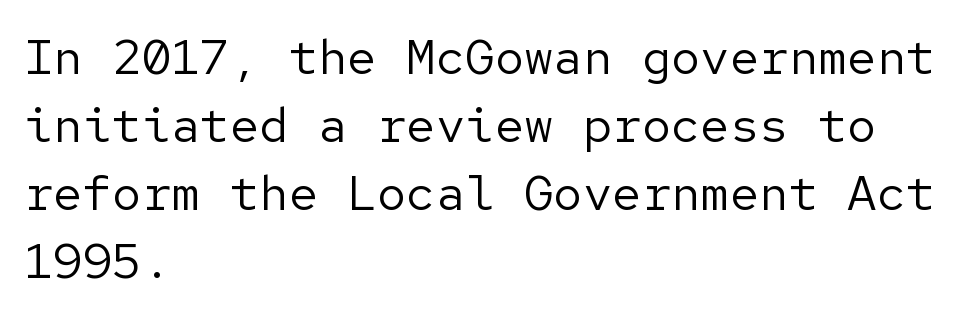
Caption: standard tracking, unaltered. The lines sit at an ordinary, default distance from one another. Nobody drew a line under any word here. The passage shown is typeset with a sans-serif family. Notice how the stems are strictly vertical — no italics here.
